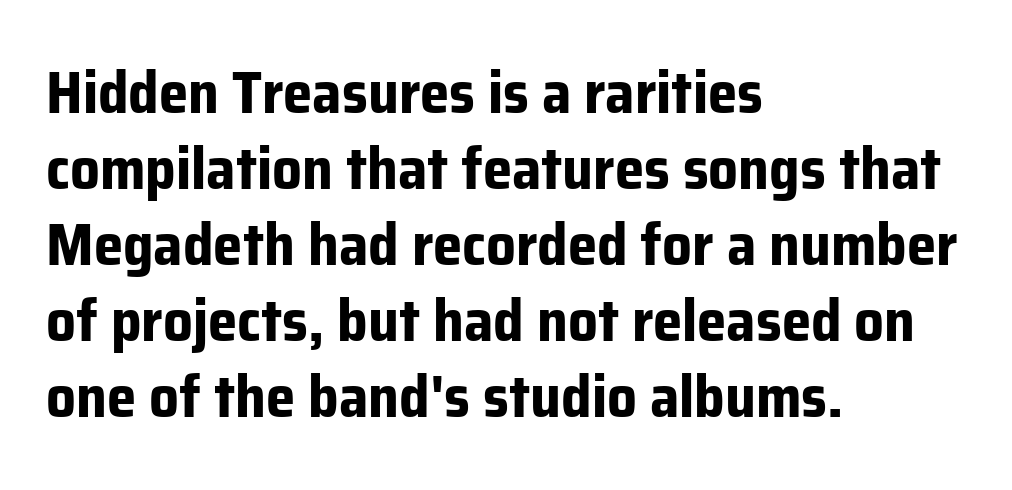
The image shows 59 px bold sans-serif type, upright; set left-aligned, normal line spacing (1.29x), normal letter spacing, not underlined; low stroke contrast and a medium x-height.
